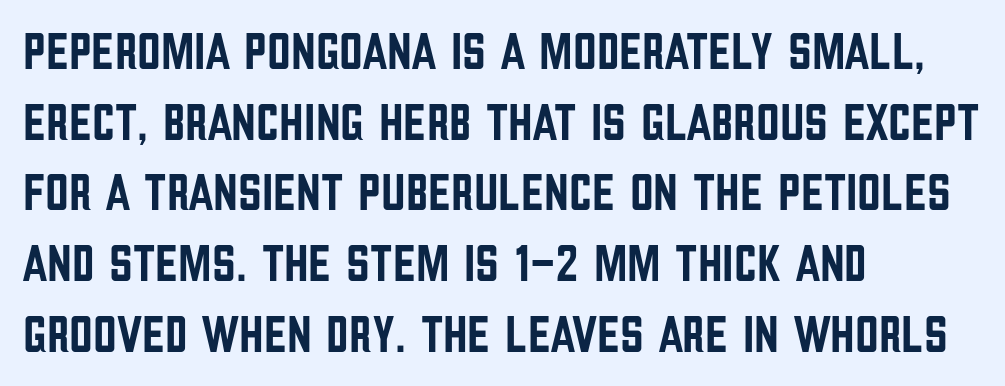
{"serif": "no", "italic": "no", "width": "condensed", "stroke_contrast": "low", "x_height": "large", "monospaced": "no", "underline": "no", "align": "left", "line_spacing": "normal", "line_spacing_ratio": 1.36, "letter_spacing": "normal", "letter_spacing_em": 0.0, "glyph_px": 52}
